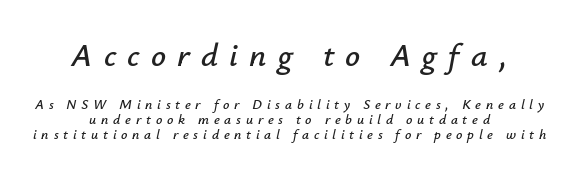
{"italic": "yes", "lean": "right", "slant_degrees": 12, "width": "normal", "stroke_contrast": "low", "x_height": "small", "monospaced": "no", "underline": "no", "align": "center", "line_spacing": "tight", "line_spacing_ratio": 1.1, "letter_spacing": "wide", "letter_spacing_em": 0.34, "larger_block": "first", "size_ratio": 2.36, "glyph_px": 33}
